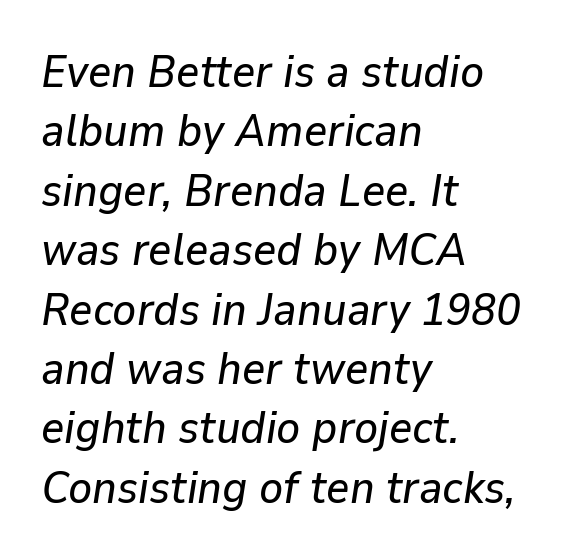
The glyphs are unaccompanied by any horizontal stroke below them. The passage is arranged the way most books set body copy — flush left. Nobody touched the tracking dial on this one. Slanted lettering throughout. A typesetter would call this leading conventional body-copy spacing.
